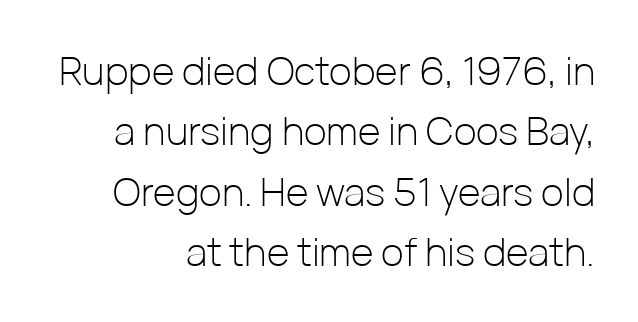
The text was rendered using a sans face with plain stroke endings. Horizontal bands of white between lines are of average thickness. Varying glyph widths throughout — classic text-font behaviour. Ascenders rise straight up at ninety degrees. Heft: none added — not bold.
